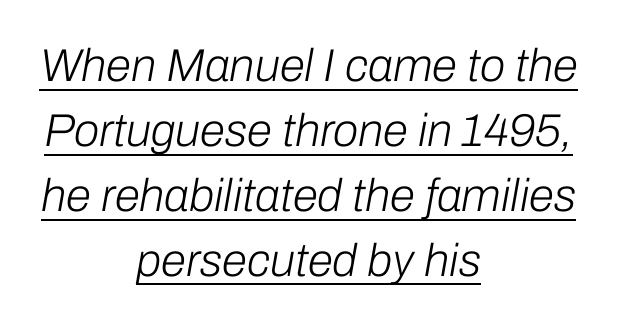
Q: Is the text bold? A: No.
Q: Is the text italic (slanted)? A: Yes, it leans right by about 10 degrees.
Q: Is the text underlined? A: Yes.
Q: How is the paragraph aligned? A: Centered.
Q: Is the spacing between letters normal or unusually wide? A: Normal.
Q: Is the spacing between lines tight, normal or loose? A: Normal.
Q: Width (condensed, normal, or wide)? A: Normal.
Q: Stroke contrast? A: Low.
Q: x-height? A: Medium.
Q: Monospaced? A: No.
